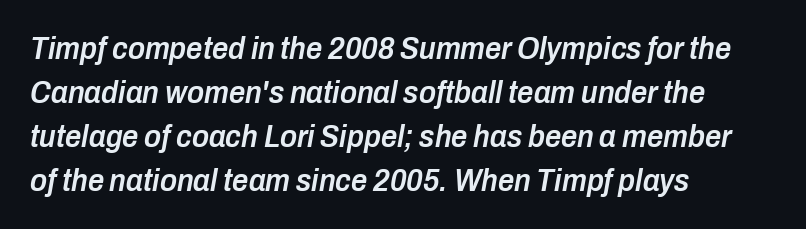
{"italic": "yes", "lean": "right", "slant_degrees": 10, "bold": "semi", "weight": "semibold", "width": "condensed", "stroke_contrast": "low", "x_height": "medium", "monospaced": "no", "underline": "no", "align": "left", "line_spacing": "normal", "line_spacing_ratio": 1.38, "letter_spacing": "normal", "letter_spacing_em": 0.0, "glyph_px": 32}
